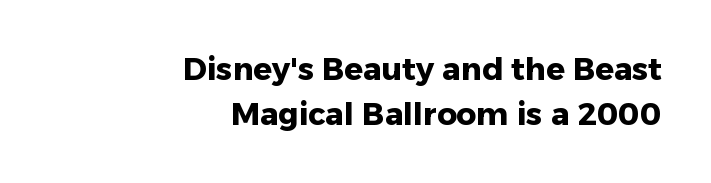
{"serif": "no", "italic": "no", "bold": "yes", "weight": "heavy", "width": "normal", "stroke_contrast": "low", "x_height": "medium", "monospaced": "no", "underline": "no", "align": "right", "line_spacing": "normal", "line_spacing_ratio": 1.46, "letter_spacing": "normal", "letter_spacing_em": 0.0, "glyph_px": 31}
